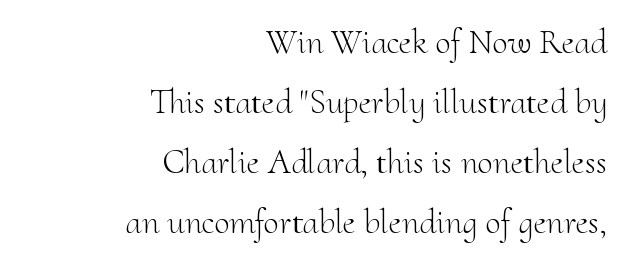
Clear beneath every line of the passage. Is this a sans? No — the strokes have serifs. The rendering uses natural spacing where letterforms have individual widths. Caption: multi-line text, flush right, ragged left. Is the type heavy? It reads as light-to-regular instead. These lines keep a tight, regular rhythm from letter to letter.
